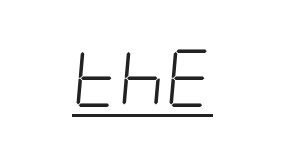
Each stroke keeps to a modest, everyday thickness or less. This sample uses plain, unmodified letter spacing. A baseline rule has been typeset under these characters. Compared with ordinary roman type, these characters are visibly tilted.
